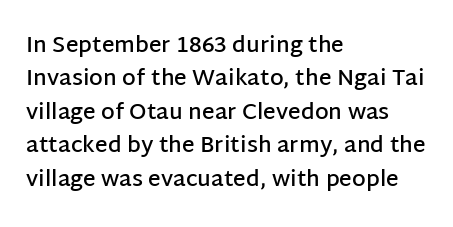
Q: Is the text bold? A: Semi-bold.
Q: Is the text italic (slanted)? A: No, it is upright.
Q: Is the text underlined? A: No.
Q: How is the paragraph aligned? A: Left-aligned.
Q: Is the spacing between letters normal or unusually wide? A: Normal.
Q: Is the spacing between lines tight, normal or loose? A: Normal.
